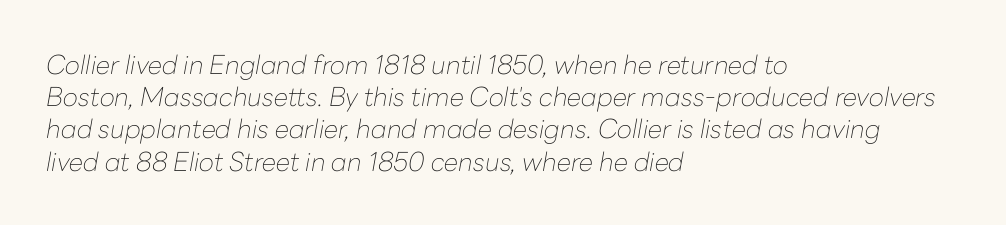
{"italic": "yes", "lean": "right", "slant_degrees": 10, "bold": "no", "underline": "no", "align": "left", "line_spacing_ratio": 1.24, "letter_spacing": "normal", "letter_spacing_em": 0.0, "glyph_px": 26}
